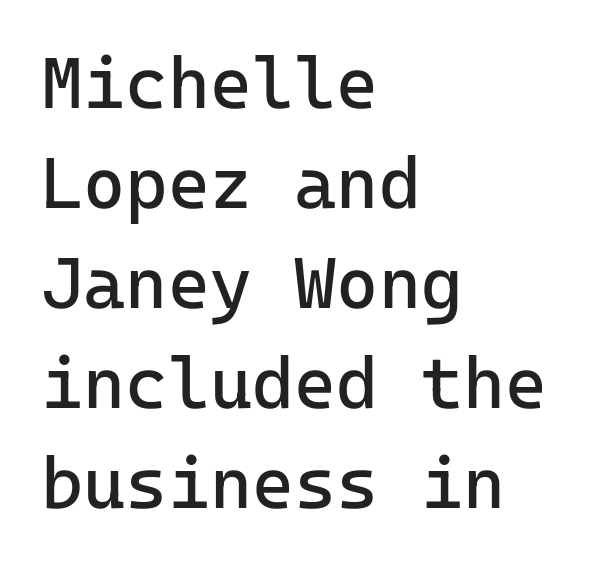
The tracking reads as untouched default to a designer's eye. This rendering uses left alignment, leaving the right contour irregular. The lettering stays uniformly vertical, giving the passage a roman look. The words here are not underlined. Bold? No — there's no thickening of the strokes.
